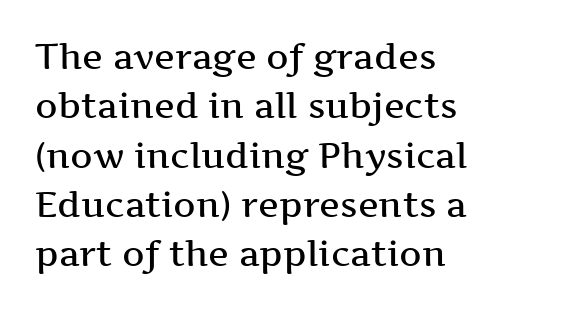
The image shows 35 px semibold, wide serif type, upright; set left-aligned, normal line spacing (1.41x), normal letter spacing, not underlined; medium stroke contrast and a medium x-height.
